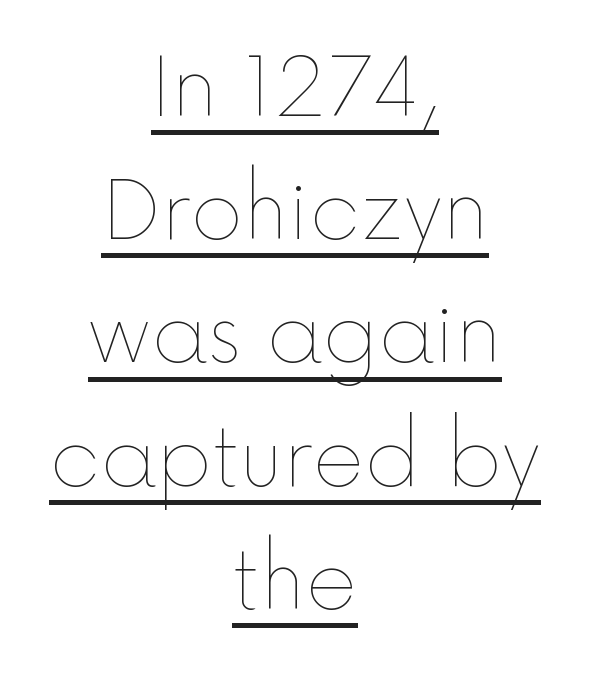
A student would call this center alignment; a typographer would say set centered. Each new line begins a customary step beneath the previous one. There is no visible air inserted between adjacent glyphs. Varying glyph widths throughout — classic text-font behaviour.
